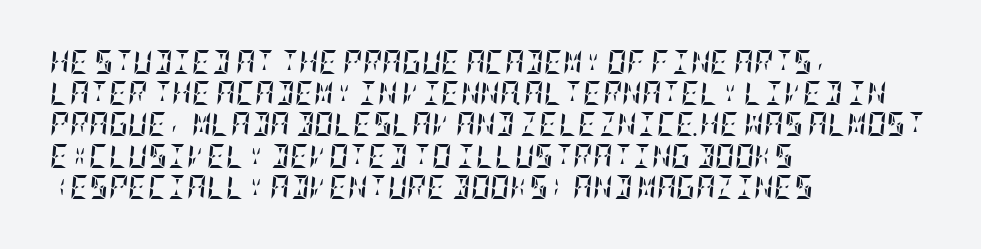
{"italic": "yes", "lean": "right", "slant_degrees": 5, "bold": "yes", "underline": "no", "align": "left", "line_spacing": "normal", "line_spacing_ratio": 1.3, "letter_spacing": "normal", "letter_spacing_em": 0.0, "glyph_px": 24}
